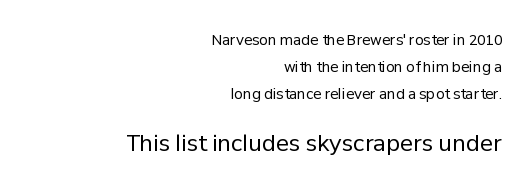
Q: Is the text bold? A: No.
Q: Is the text italic (slanted)? A: No, it is upright.
Q: Is the text underlined? A: No.
Q: How is the paragraph aligned? A: Right-aligned.
Q: Is the spacing between letters normal or unusually wide? A: Normal.
Q: Is the spacing between lines tight, normal or loose? A: Loose.
Q: Which block of text is set in a larger size, the first (top) or the second (bottom)? A: The second (bottom) one.
